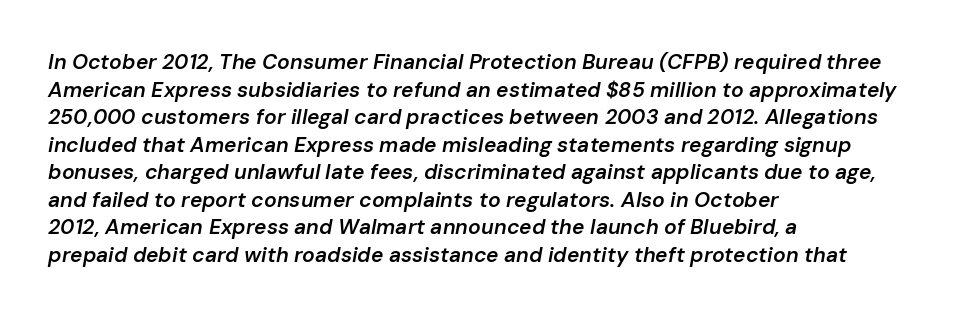
{"italic": "yes", "lean": "right", "slant_degrees": 10, "bold": "semi", "underline": "no", "align": "left", "line_spacing": "normal", "line_spacing_ratio": 1.31, "letter_spacing": "normal", "letter_spacing_em": 0.0, "glyph_px": 21}
